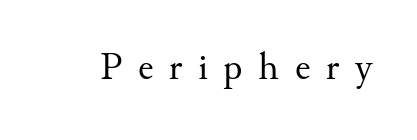
{"serif": "yes", "italic": "no", "bold": "no", "weight": "regular", "width": "normal", "stroke_contrast": "medium", "x_height": "small", "monospaced": "no", "underline": "no", "letter_spacing": "wide", "letter_spacing_em": 0.4, "glyph_px": 39}
